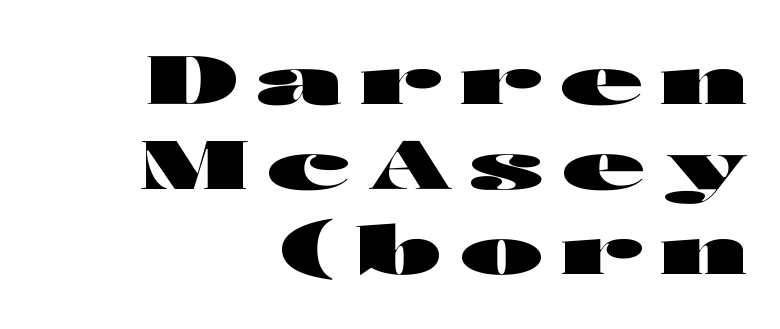
The image shows 67 px heavy, wide sans-serif type, upright; set right-aligned, normal line spacing (1.27x), unusually wide letter spacing (+0.28 em), not underlined; high stroke contrast and a medium x-height.
